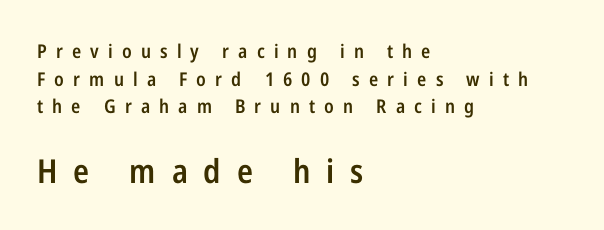
Q: Is the text bold? A: Semi-bold.
Q: Is the text italic (slanted)? A: No, it is upright.
Q: Is the typeface a serif or a sans-serif typeface? A: Sans-serif.
Q: Is the text underlined? A: No.
Q: How is the paragraph aligned? A: Left-aligned.
Q: Is the spacing between letters normal or unusually wide? A: Unusually wide.
Q: Is the spacing between lines tight, normal or loose? A: Normal.
Q: Which block of text is set in a larger size, the first (top) or the second (bottom)? A: The second (bottom) one.
Q: Width (condensed, normal, or wide)? A: Condensed.
Q: Stroke contrast? A: Low.
Q: x-height? A: Medium.
Q: Monospaced? A: No.
